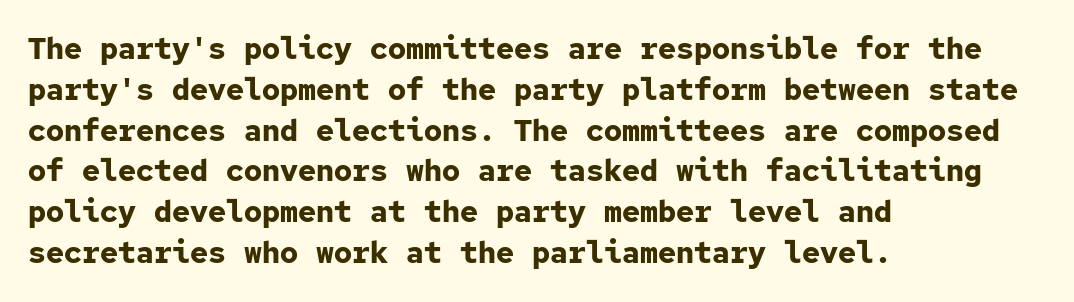
{"serif": "no", "italic": "no", "bold": "yes", "weight": "bold", "width": "normal", "stroke_contrast": "low", "x_height": "medium", "monospaced": "yes", "underline": "no", "align": "left", "line_spacing": "normal", "line_spacing_ratio": 1.36, "letter_spacing": "normal", "letter_spacing_em": 0.0, "glyph_px": 30}
